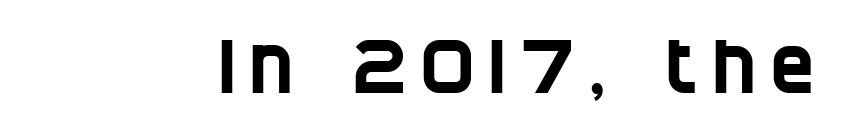
{"serif": "no", "width": "condensed", "stroke_contrast": "low", "x_height": "large", "monospaced": "no", "underline": "no", "glyph_px": 75}
